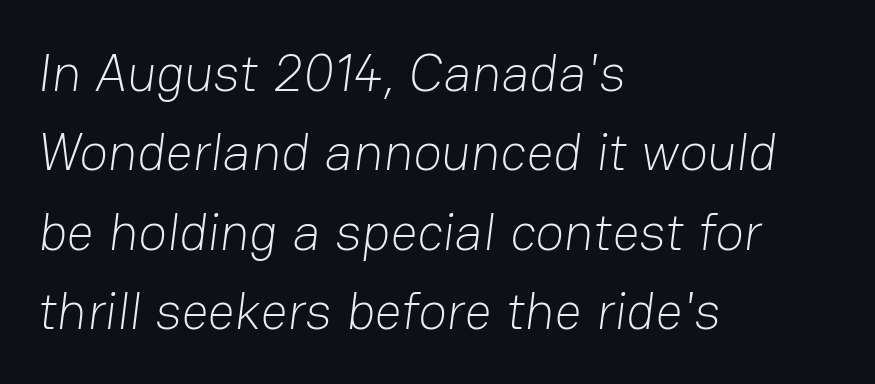
Q: Is the text bold? A: No.
Q: Is the typeface a serif or a sans-serif typeface? A: Sans-serif.
Q: Is the text underlined? A: No.
Q: How is the paragraph aligned? A: Left-aligned.
Q: Is the spacing between letters normal or unusually wide? A: Normal.
Q: Is the spacing between lines tight, normal or loose? A: Normal.
Q: Width (condensed, normal, or wide)? A: Normal.
Q: Stroke contrast? A: Low.
Q: x-height? A: Medium.
Q: Monospaced? A: No.
